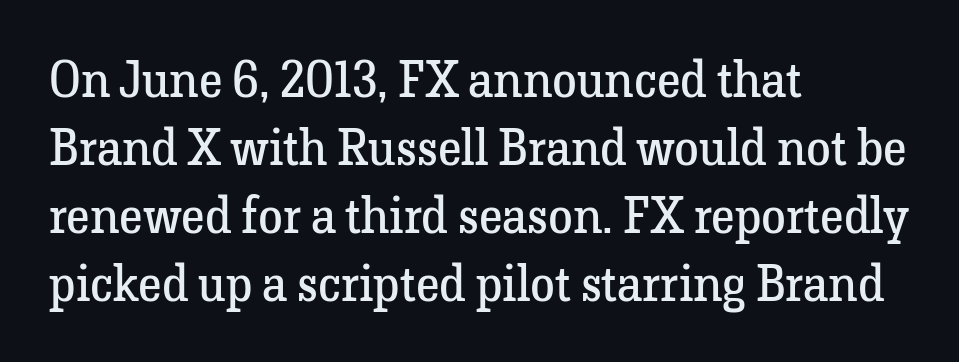
The image shows 50 px regular-weight serif type, upright; set left-aligned, normal line spacing (1.36x), normal letter spacing, not underlined; low stroke contrast and a medium x-height.
